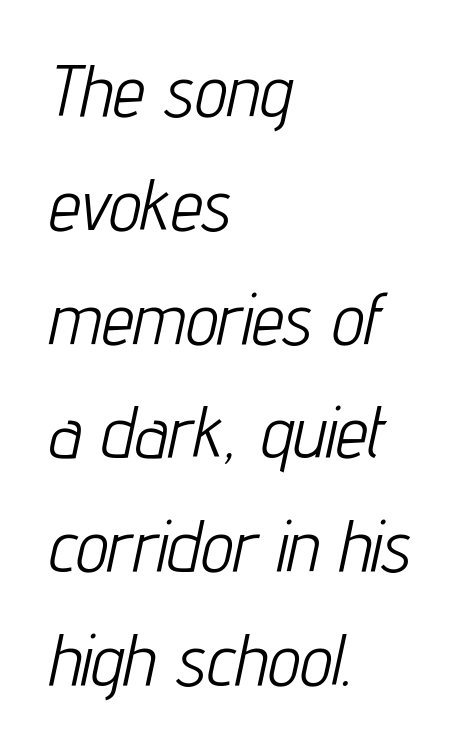
Q: Is the text bold? A: No.
Q: Is the text italic (slanted)? A: Yes, it leans right by about 12 degrees.
Q: Is the text underlined? A: No.
Q: How is the paragraph aligned? A: Left-aligned.
Q: Is the spacing between letters normal or unusually wide? A: Normal.
Q: Is the spacing between lines tight, normal or loose? A: Normal.
Q: Width (condensed, normal, or wide)? A: Condensed.
Q: Stroke contrast? A: Low.
Q: x-height? A: Medium.
Q: Monospaced? A: No.
